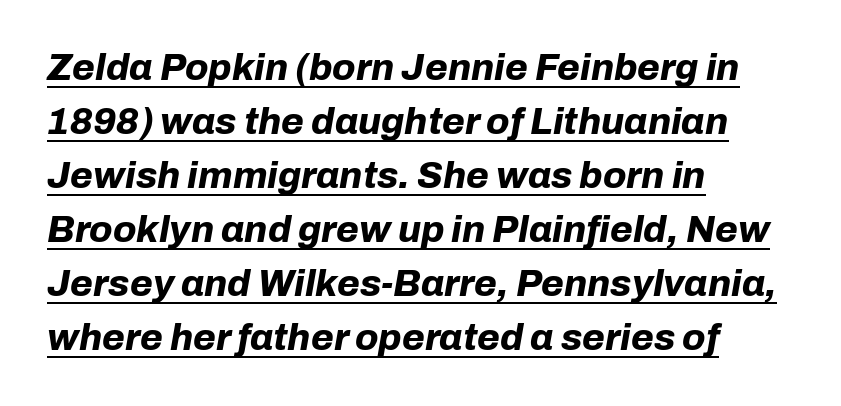
The image shows 37 px bold type, italic (leaning right); set left-aligned, normal line spacing (1.46x), normal letter spacing, underlined; low stroke contrast and a medium x-height.
